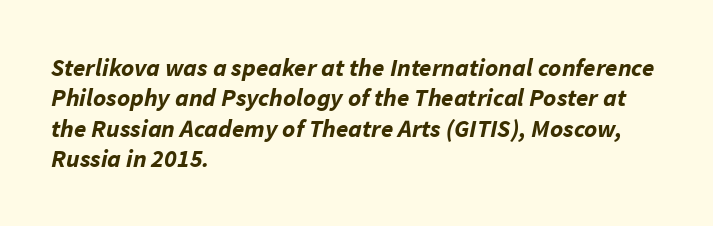
{"italic": "yes", "lean": "right", "slant_degrees": 11, "bold": "yes", "underline": "no", "align": "left", "line_spacing_ratio": 1.22, "letter_spacing": "normal", "letter_spacing_em": 0.0, "glyph_px": 25}
